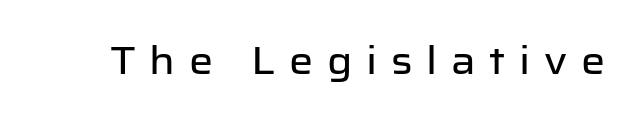
The image shows 38 px sans-serif type, upright; set unusually wide letter spacing (+0.36 em), not underlined; low stroke contrast and a medium x-height.
